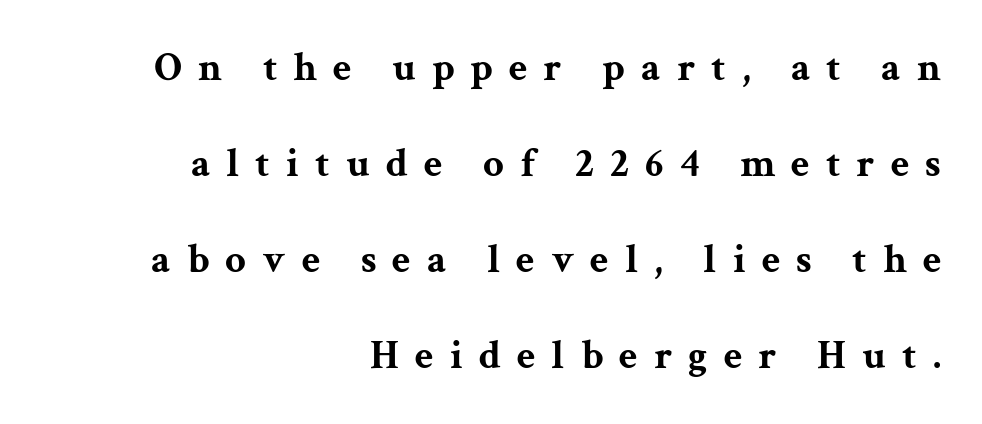
Old-style or modern, the face here clearly has serifs. Typeset ragged left — the right edge is the straight one. The foot of each line stays bare and open. Does the leading feel generous? Absolutely, it's lavish. The typography opts for an upright posture over an oblique one. Varying glyph widths throughout — classic text-font behaviour.
